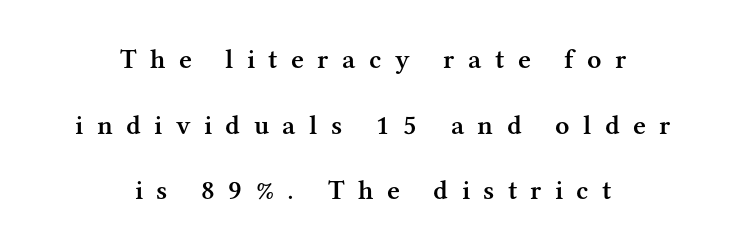
Q: Is the text bold? A: Semi-bold.
Q: Is the text italic (slanted)? A: No, it is upright.
Q: Is the typeface a serif or a sans-serif typeface? A: Serif.
Q: Is the text underlined? A: No.
Q: How is the paragraph aligned? A: Centered.
Q: Is the spacing between letters normal or unusually wide? A: Unusually wide.
Q: Is the spacing between lines tight, normal or loose? A: Loose.
Q: Width (condensed, normal, or wide)? A: Normal.
Q: Stroke contrast? A: Medium.
Q: x-height? A: Medium.
Q: Monospaced? A: No.
